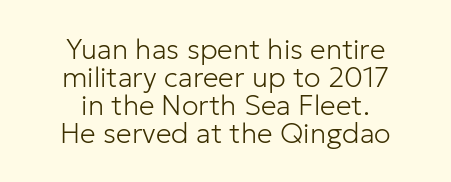
Tall strokes in this sample are plumb rather than angled. A typesetter would call this leading minimal, almost set solid. Caption: face not bold, strokes unweighted. The typesetter chose a symmetrical, centered arrangement here. Default kerning and tracking; the words read as compact shapes.
